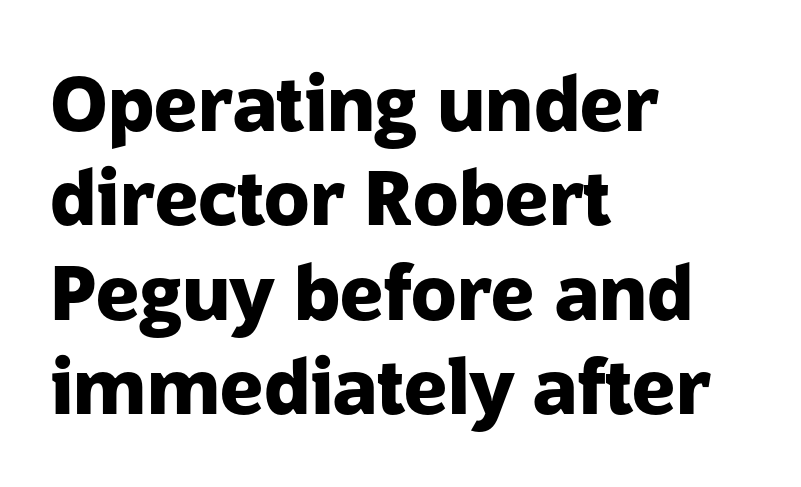
Q: Is the text bold? A: Yes.
Q: Is the text italic (slanted)? A: No, it is upright.
Q: Is the typeface a serif or a sans-serif typeface? A: Sans-serif.
Q: Is the text underlined? A: No.
Q: How is the paragraph aligned? A: Left-aligned.
Q: Is the spacing between letters normal or unusually wide? A: Normal.
Q: Is the spacing between lines tight, normal or loose? A: Normal.
Q: Width (condensed, normal, or wide)? A: Normal.
Q: Stroke contrast? A: Low.
Q: x-height? A: Medium.
Q: Monospaced? A: No.
